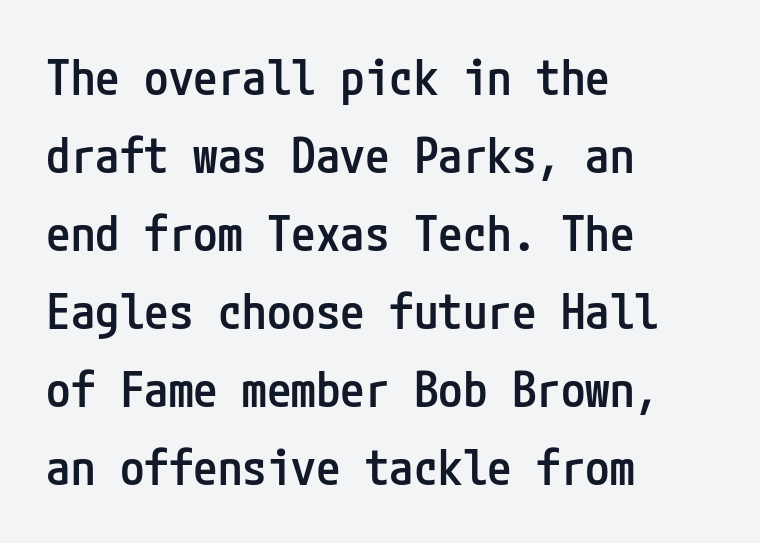
{"serif": "no", "italic": "no", "bold": "semi", "weight": "semibold", "width": "condensed", "stroke_contrast": "low", "x_height": "medium", "underline": "no", "align": "left", "line_spacing": "normal", "line_spacing_ratio": 1.59, "letter_spacing": "normal", "letter_spacing_em": 0.0, "glyph_px": 49}
